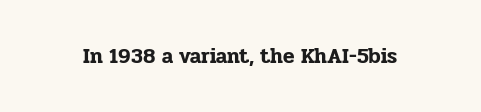
{"italic": "no", "underline": "no", "letter_spacing": "normal", "letter_spacing_em": 0.0, "glyph_px": 21}
